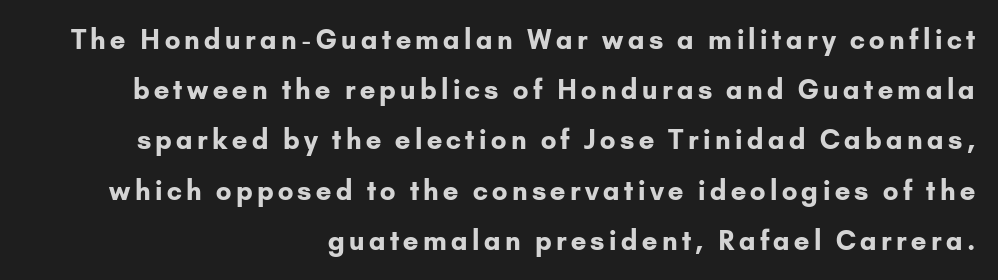
The image shows 26 px bold type, upright; set right-aligned, loose line spacing (1.93x), not underlined.
